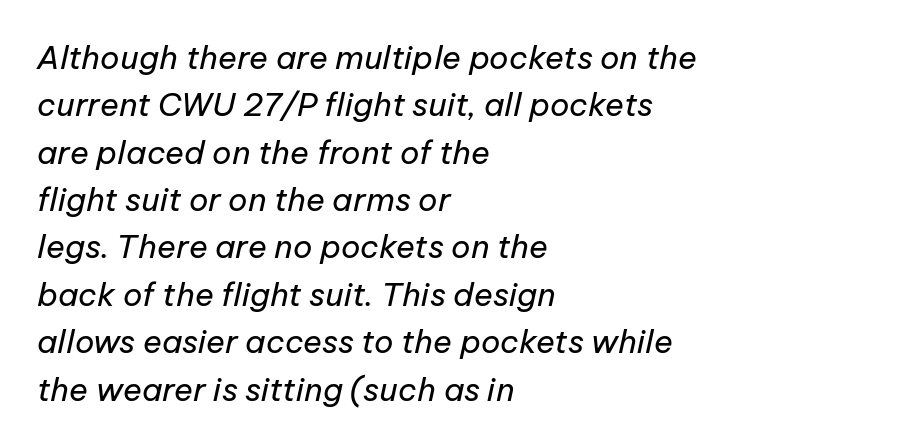
Q: Is the text bold? A: No.
Q: Is the text italic (slanted)? A: Yes, it leans right by about 12 degrees.
Q: Is the text underlined? A: No.
Q: How is the paragraph aligned? A: Left-aligned.
Q: Is the spacing between letters normal or unusually wide? A: Normal.
Q: Is the spacing between lines tight, normal or loose? A: Normal.
Q: Width (condensed, normal, or wide)? A: Normal.
Q: Stroke contrast? A: Low.
Q: x-height? A: Medium.
Q: Monospaced? A: No.
